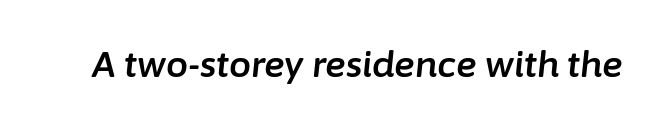
{"italic": "yes", "lean": "right", "slant_degrees": 6, "width": "normal", "stroke_contrast": "low", "x_height": "medium", "monospaced": "no", "underline": "no", "letter_spacing": "normal", "letter_spacing_em": 0.0, "glyph_px": 35}
